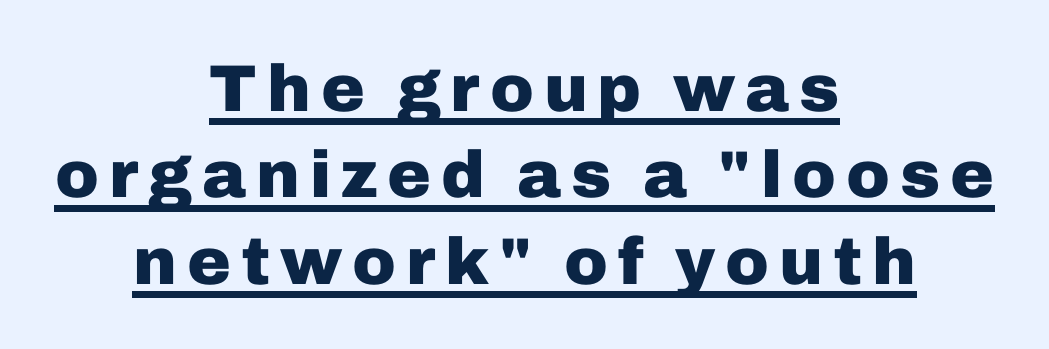
Looks like regular typesetting: each glyph gets only the width it needs. Visually the block forms a symmetrical silhouette, jagged on both flanks. Leading: standard. Classification — sans serif.
